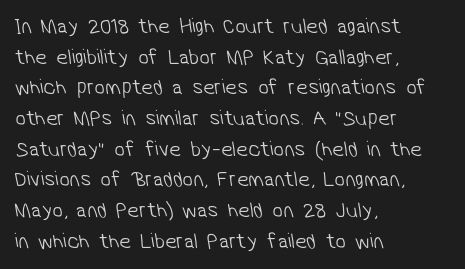
Q: Is the text bold? A: No.
Q: Is the text underlined? A: No.
Q: How is the paragraph aligned? A: Left-aligned.
Q: Is the spacing between letters normal or unusually wide? A: Normal.
Q: Is the spacing between lines tight, normal or loose? A: Normal.
